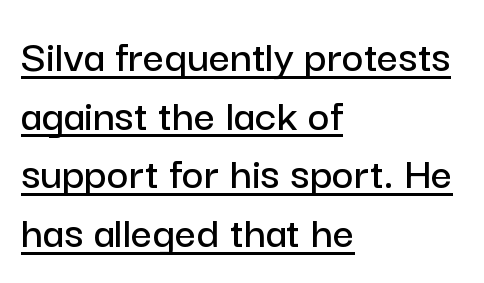
You can tell it's not italic because the verticals are truly vertical. Is there much room between lines? A standard amount, neither cramped nor airy. Line beginnings align vertically; line endings do not. Glyph-to-glyph distance matches everyday printed text.
